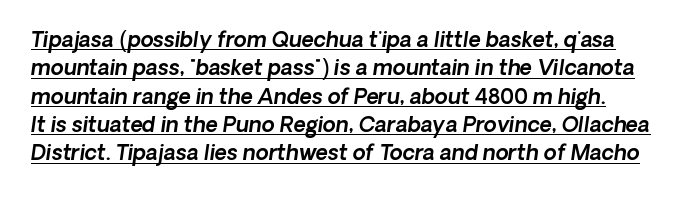
{"underline": "yes", "line_spacing": "normal", "line_spacing_ratio": 1.35, "letter_spacing": "normal", "letter_spacing_em": 0.0, "glyph_px": 21}
